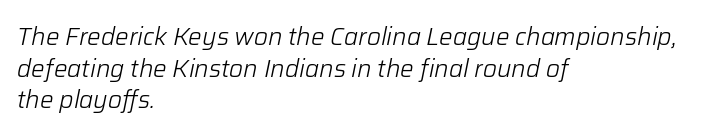
Caption: multi-line text, flush left, ragged right. Does the leading feel generous? No, just average. Here the glyphs are tracked normally, forming tight word shapes. The lettering tilts uniformly, giving the passage an italic look. Words float on clear page, feet unadorned.
